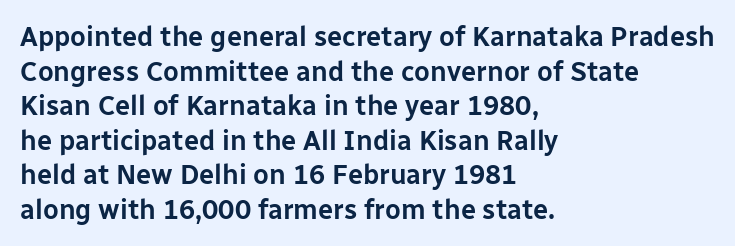
You could call the tracking neutral — neither tight nor loose. Interline gaps are of average width in this sample. The zone under the glyphs is completely vacant. A classic flush-left, rag-right setting is used for this passage. Style check: upright.
